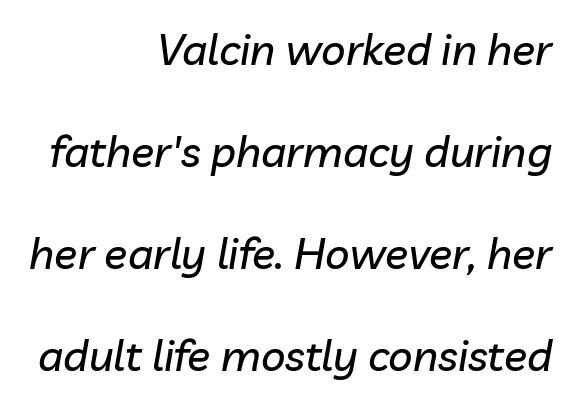
The image shows 43 px text type, italic (leaning right); set right-aligned, loose line spacing (2.37x), normal letter spacing, not underlined; low stroke contrast and a medium x-height.
